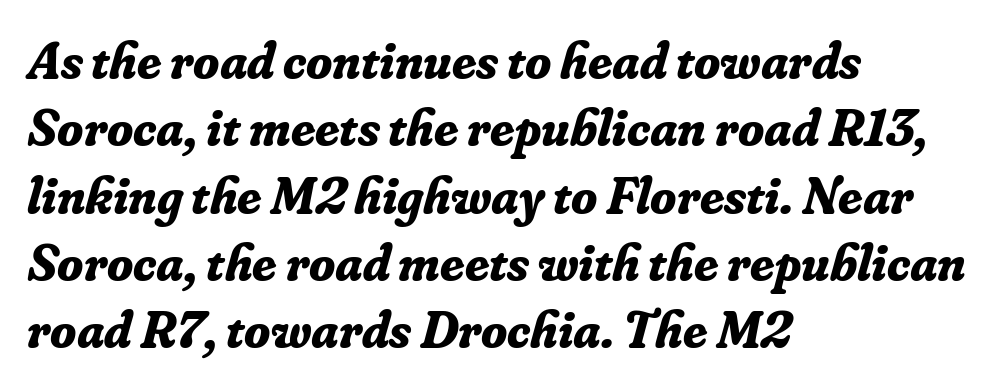
Does the type have serifs? Yes, each stem ends in a small foot. If you measured baseline to baseline, you'd find a middling distance. Each letter keeps its own natural width here, so spacing adapts to shape. Caption: bold face, heavy strokes. Decoration check: the copy has no underline.
